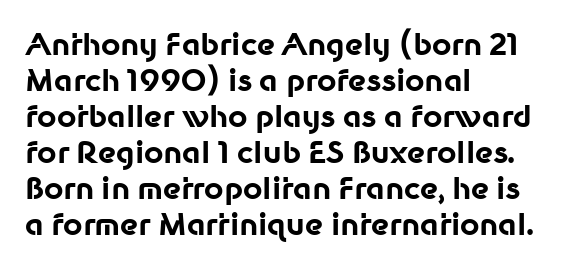
The specimen reads as upright at a glance. The lines in this sample share a left origin and differ only in where they stop. The glyphs in this specimen are sans serif. Is this a fixed-width face? No — the glyphs have proportional, varying widths. Each row of text sits above clean, open space. The rendering keeps characters at their native spacing.
